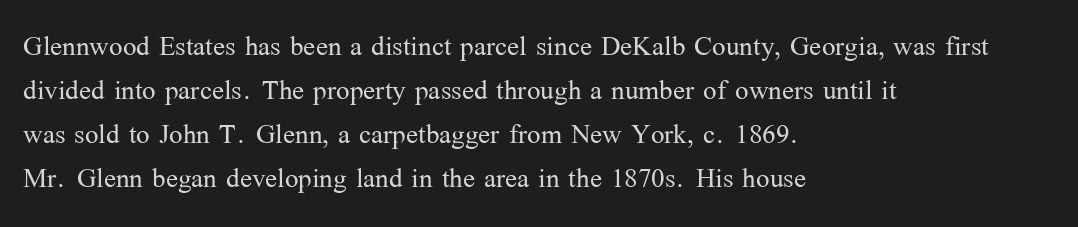
{"serif": "yes", "italic": "no", "bold": "no", "weight": "light", "width": "normal", "stroke_contrast": "medium", "x_height": "medium", "monospaced": "no", "underline": "no", "align": "left", "line_spacing_ratio": 1.22, "letter_spacing": "normal", "letter_spacing_em": 0.0, "glyph_px": 36}
